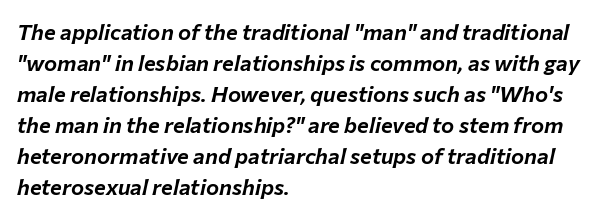
The image shows 22 px text type, italic (leaning right); set left-aligned, normal line spacing (1.41x), normal letter spacing, not underlined.
